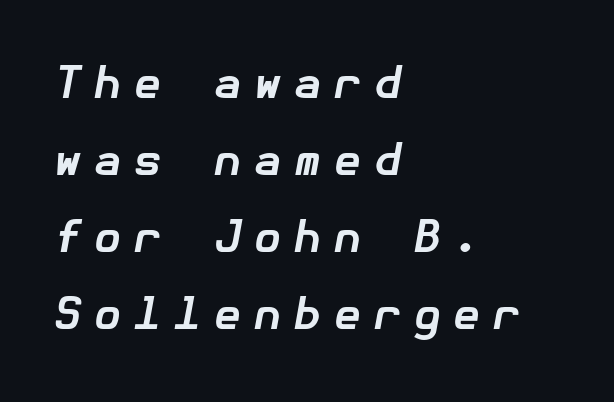
Q: Is the text bold? A: Yes.
Q: Is the text italic (slanted)? A: Yes, it leans right by about 10 degrees.
Q: Is the text underlined? A: No.
Q: How is the paragraph aligned? A: Left-aligned.
Q: Is the spacing between letters normal or unusually wide? A: Unusually wide.
Q: Width (condensed, normal, or wide)? A: Normal.
Q: Stroke contrast? A: Low.
Q: x-height? A: Medium.
